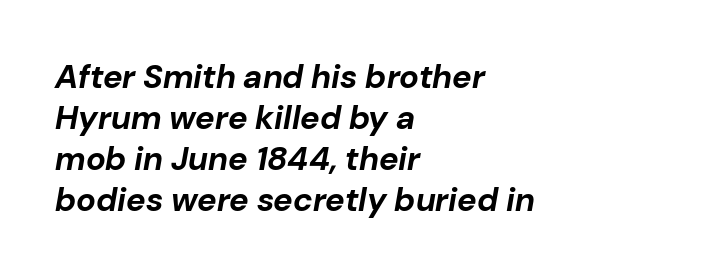
Q: Is the text bold? A: Yes.
Q: Is the text italic (slanted)? A: Yes, it leans right by about 10 degrees.
Q: Is the text underlined? A: No.
Q: How is the paragraph aligned? A: Left-aligned.
Q: Is the spacing between letters normal or unusually wide? A: Normal.
Q: Width (condensed, normal, or wide)? A: Normal.
Q: Stroke contrast? A: Low.
Q: x-height? A: Medium.
Q: Monospaced? A: No.
